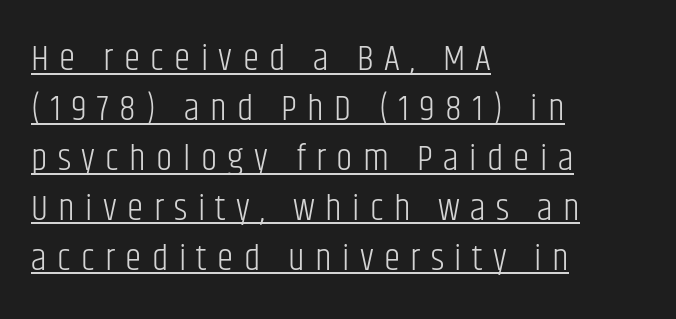
The ragged edge is on the right, which tells us the setting is flush left. If you measured baseline to baseline, you'd find a middling distance. You could not count columns in this text — the font is proportionally spaced. Letter spacing: wide. The letters stand straight up with perfectly vertical stems. A baseline rule has been typeset under these characters.
